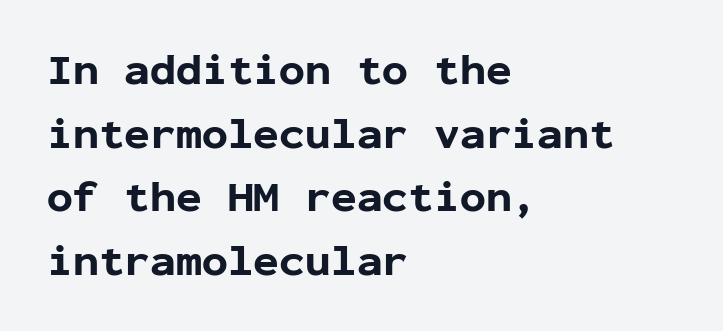
Note the uniform advance width — an 'i' takes as much space as an 'm'. You could call the tracking neutral — neither tight nor loose. In terms of letterform style, serifs are entirely absent. The baseline area is clear.
